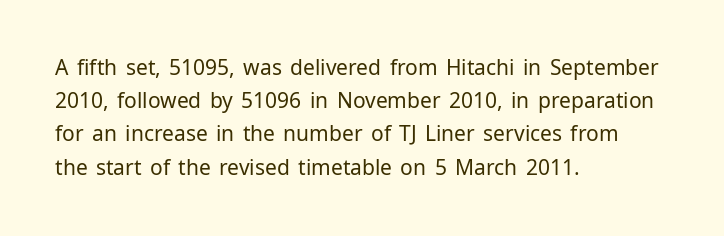
The face looks like a standard text weight, possibly lighter. Short and long lines alike share a common starting point at left. Vertically, the passage feels balanced, rows spaced as you'd expect. A bare baseline throughout the passage. Here the glyphs are tracked normally, forming tight word shapes.
